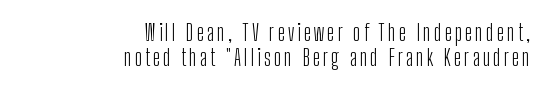
Q: Is the text bold? A: No.
Q: Is the text italic (slanted)? A: No, it is upright.
Q: Is the text underlined? A: No.
Q: How is the paragraph aligned? A: Right-aligned.
Q: Is the spacing between lines tight, normal or loose? A: Tight.
